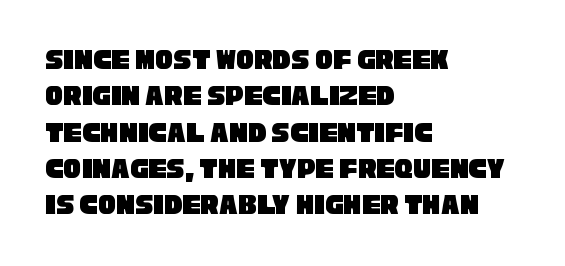
Descenders are the only things crossing below the line. Do the characters align in a grid? No, the font is proportional. Horizontal alignment here is leftward, the default for most running prose. These lines keep a tight, regular rhythm from letter to letter. Serif or sans? Sans — the stroke terminals are bare.
